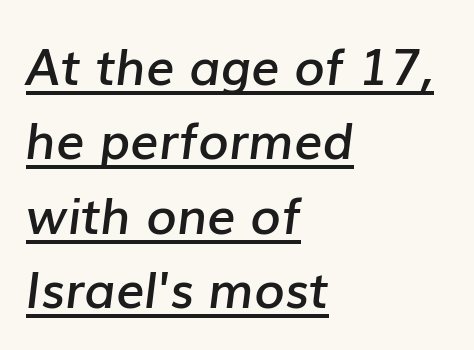
The image shows 50 px semibold type, italic (leaning right); set left-aligned, normal line spacing (1.49x), normal letter spacing, underlined; low stroke contrast and a medium x-height.
